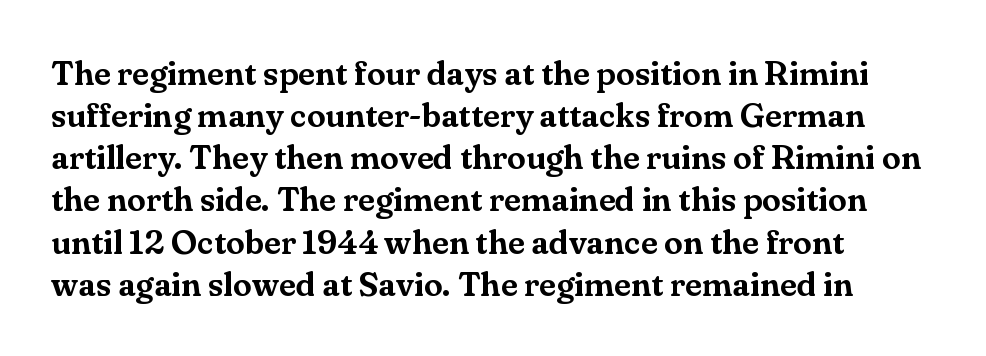
{"serif": "yes", "italic": "no", "width": "normal", "stroke_contrast": "medium", "x_height": "small", "monospaced": "no", "underline": "no", "align": "left", "line_spacing_ratio": 1.24, "letter_spacing": "normal", "letter_spacing_em": 0.0, "glyph_px": 34}
